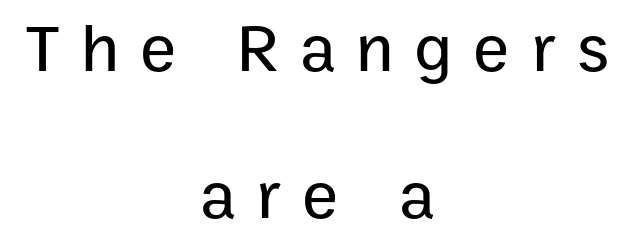
The foot of each line stays bare and open. Nothing sits at the stroke ends, so this counts as sans-serif. Honestly, the rows look like they've been pulled way apart. Think of a printed novel: that variable character pitch is what you see here.
